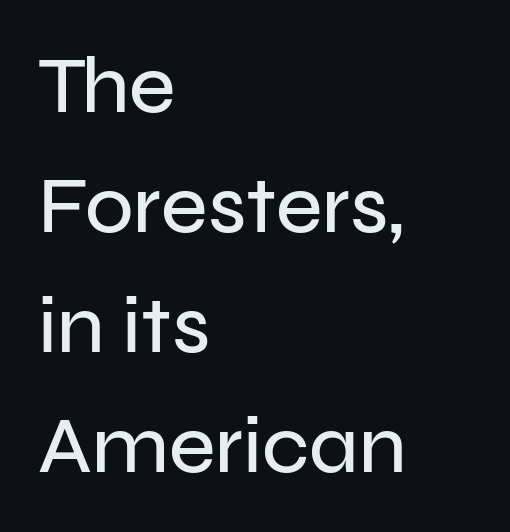
{"serif": "no", "italic": "no", "width": "normal", "stroke_contrast": "low", "x_height": "medium", "monospaced": "no", "underline": "no", "align": "left", "line_spacing": "normal", "line_spacing_ratio": 1.5, "letter_spacing": "normal", "letter_spacing_em": 0.0, "glyph_px": 80}
